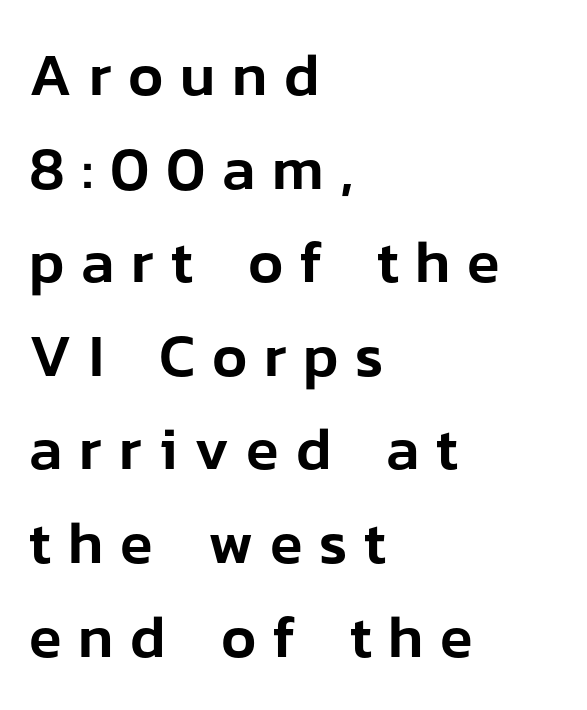
Inter-character spacing is expanded well beyond the font's built-in metrics. Designer's note — italics off, roman on. The rendering uses natural spacing where letterforms have individual widths. Each row of text sits above clean, open space.
